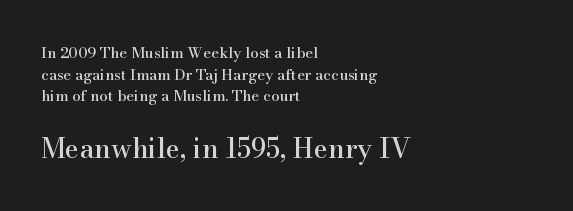
{"italic": "no", "underline": "no", "align": "left", "line_spacing": "normal", "line_spacing_ratio": 1.44, "letter_spacing": "normal", "letter_spacing_em": 0.0, "larger_block": "second", "size_ratio": 1.8, "glyph_px": 27}
